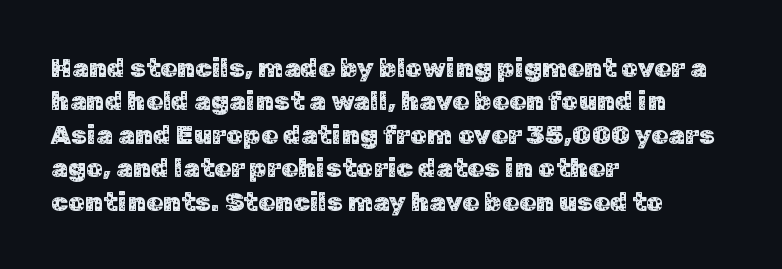
The specimen reads as upright at a glance. The words here are not underlined. Horizontal alignment here is leftward, the default for most running prose. The gaps between neighbouring characters are ordinary and unremarkable.
